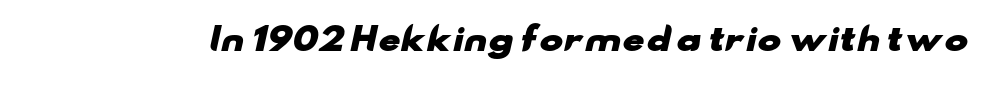
A full-strength bold gives these letters their thick strokes. The rendering shows plain stroke endings on the letterforms — a sans-serif design. Caption: standard tracking, unaltered. Any mark beneath the type? The region is blank. Proportional: the letters do not fall into vertical columns.
